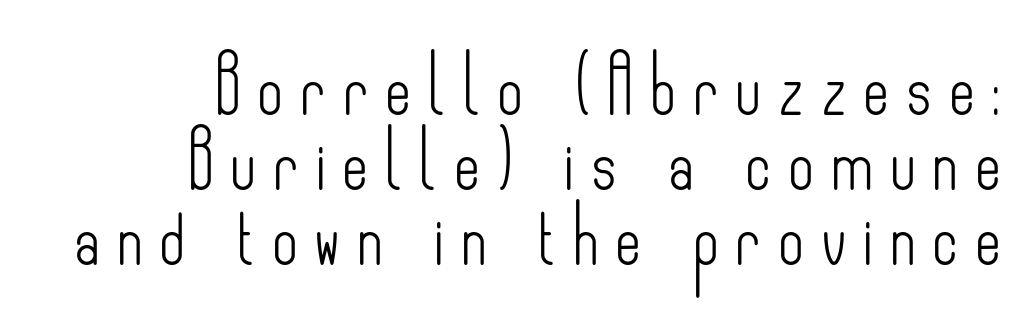
Q: Is the text bold? A: No.
Q: Is the text italic (slanted)? A: No, it is upright.
Q: Is the typeface a serif or a sans-serif typeface? A: Sans-serif.
Q: Is the text underlined? A: No.
Q: How is the paragraph aligned? A: Right-aligned.
Q: Is the spacing between letters normal or unusually wide? A: Unusually wide.
Q: Is the spacing between lines tight, normal or loose? A: Normal.
Q: Width (condensed, normal, or wide)? A: Condensed.
Q: Stroke contrast? A: Low.
Q: x-height? A: Small.
Q: Monospaced? A: No.
